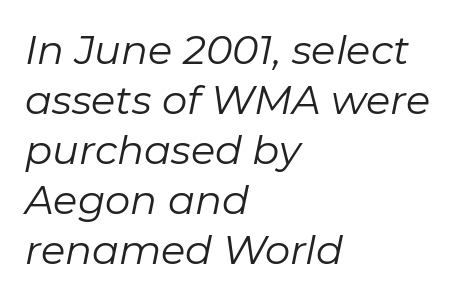
The ragged edge is on the right, which tells us the setting is flush left. Spacing verdict: proportional, widths tailored to each character. Letters rest on an invisible, unmarked baseline. Each new line begins a customary step beneath the previous one. Slant detected: the letters are inclined.
